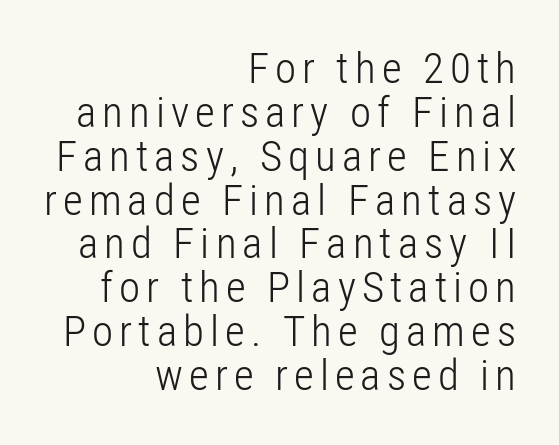
{"serif": "no", "italic": "no", "bold": "no", "weight": "light", "width": "condensed", "stroke_contrast": "low", "x_height": "medium", "monospaced": "no", "underline": "no", "align": "right", "line_spacing": "tight", "line_spacing_ratio": 1.02, "glyph_px": 43}
